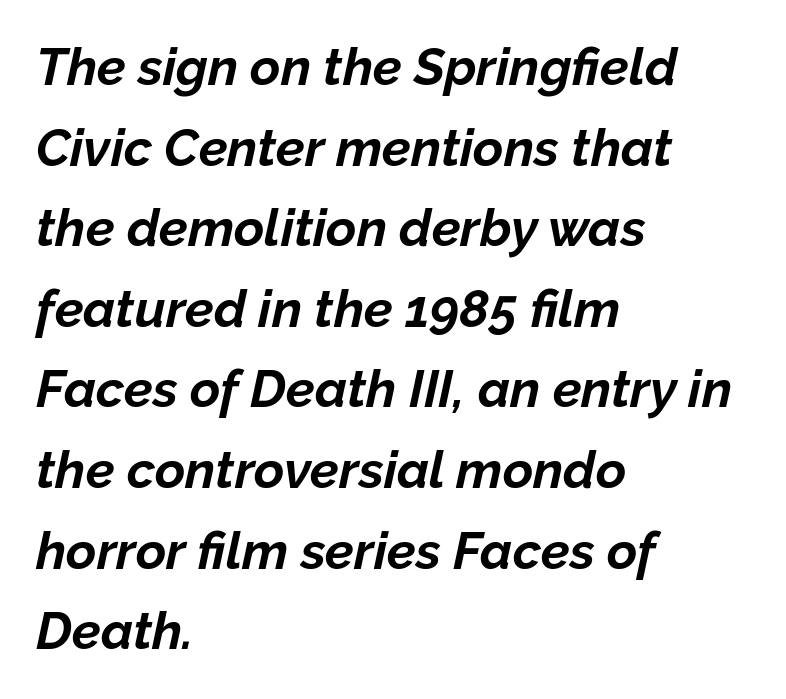
Slant detected: the letters are inclined. Is there much room between lines? A standard amount, neither cramped nor airy. Characters follow at the spacing the type designer built in. The face used here is proportionally spaced, like ordinary book or web type. Alignment: flush left. The gap between lines stays unmarked.
